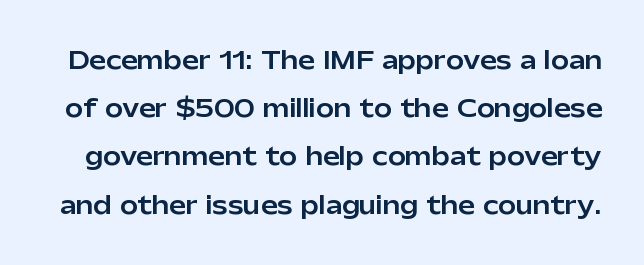
The image shows 24 px text type, upright; set loose line spacing (2.01x), normal letter spacing, not underlined.
